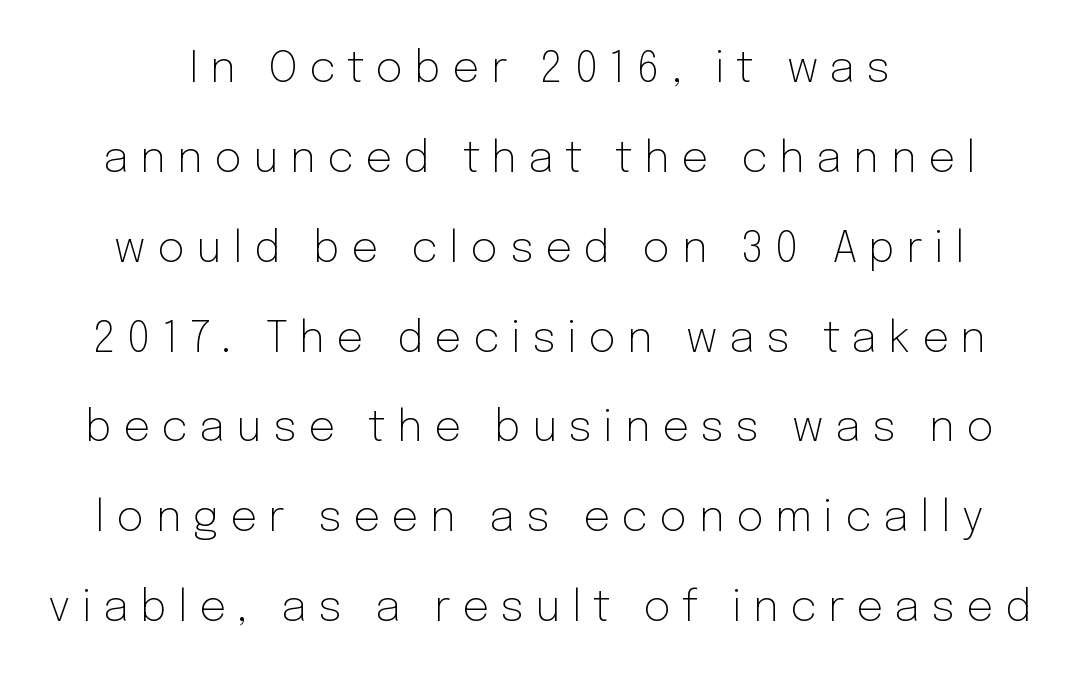
{"serif": "no", "italic": "no", "bold": "no", "weight": "light", "width": "normal", "stroke_contrast": "low", "x_height": "medium", "monospaced": "no", "underline": "no", "align": "center", "line_spacing": "loose", "line_spacing_ratio": 2.09, "letter_spacing": "wide", "letter_spacing_em": 0.26, "glyph_px": 43}
